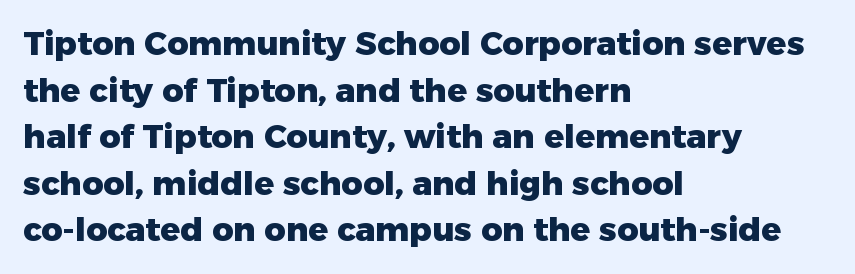
Glance below the letters and you will spot only blank space. Typeset ragged right — the left edge is the straight one. Here the glyphs are tracked normally, forming tight word shapes. The glyphs in this specimen are sans serif. Strong, thick strokes mark this as bold type.
